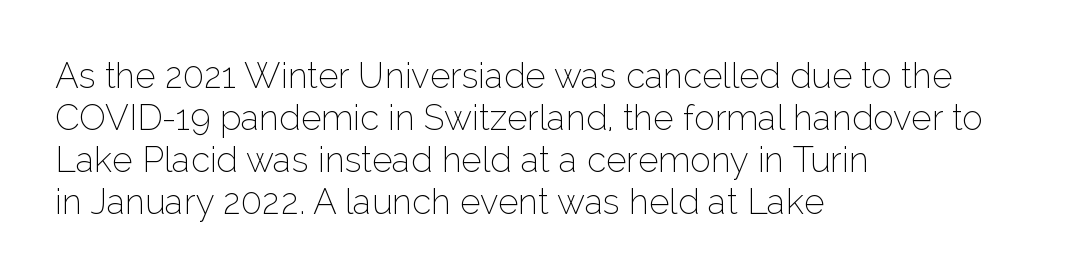
The image shows 35 px thin sans-serif type, upright; set left-aligned, line spacing 1.2x, normal letter spacing, not underlined; low stroke contrast and a medium x-height.
